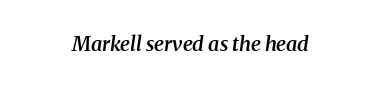
The area under the type is left untouched. Looking at the ascenders, they clearly lean. The paragraph shown floats in the horizontal middle. These lines carry some extra weight — a demibold, not a full bold.
